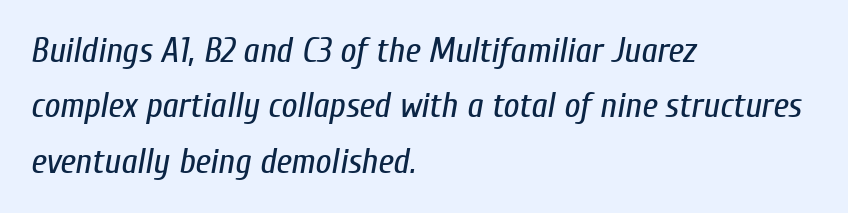
The image shows 35 px regular-weight, condensed type, italic (leaning right); set left-aligned, normal line spacing (1.58x), normal letter spacing, not underlined; low stroke contrast and a medium x-height.
